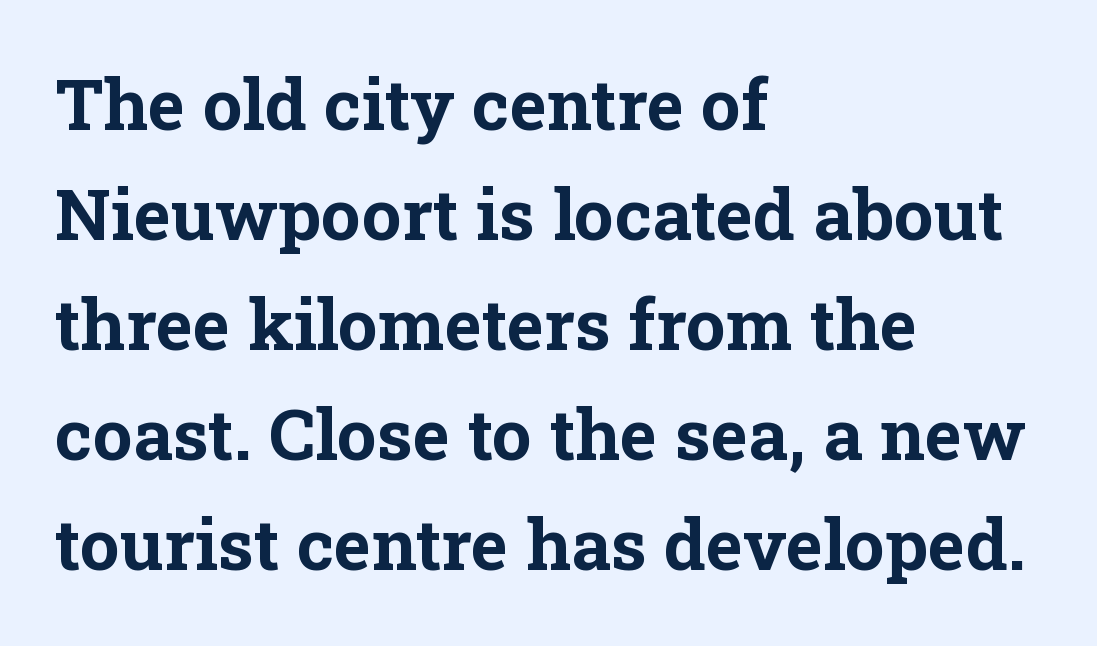
The glyphs in this specimen are seriffed. Leading: standard. Characters remain perfectly vertical along every line. Reading down the block, your eye returns to a fixed left position each line.
